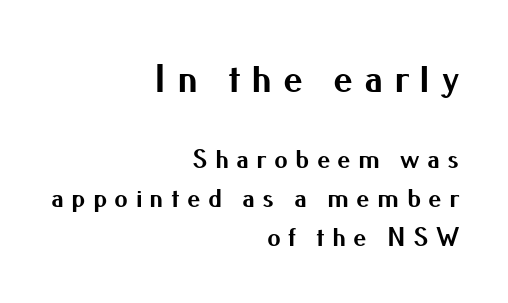
{"serif": "no", "italic": "no", "bold": "yes", "weight": "bold", "width": "normal", "stroke_contrast": "medium", "x_height": "small", "monospaced": "no", "underline": "no", "align": "right", "line_spacing": "normal", "line_spacing_ratio": 1.45, "letter_spacing": "wide", "letter_spacing_em": 0.27, "larger_block": "first", "size_ratio": 1.48, "glyph_px": 40}
